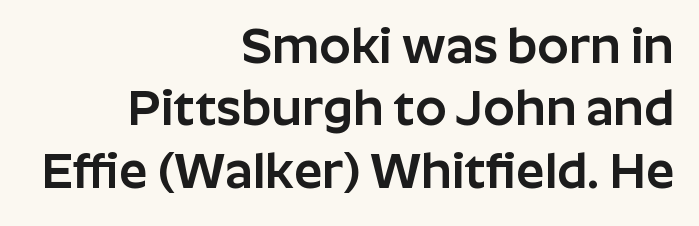
{"serif": "no", "italic": "no", "width": "normal", "stroke_contrast": "low", "x_height": "medium", "monospaced": "no", "underline": "no", "align": "right", "line_spacing": "normal", "line_spacing_ratio": 1.25, "letter_spacing": "normal", "letter_spacing_em": 0.0, "glyph_px": 50}
